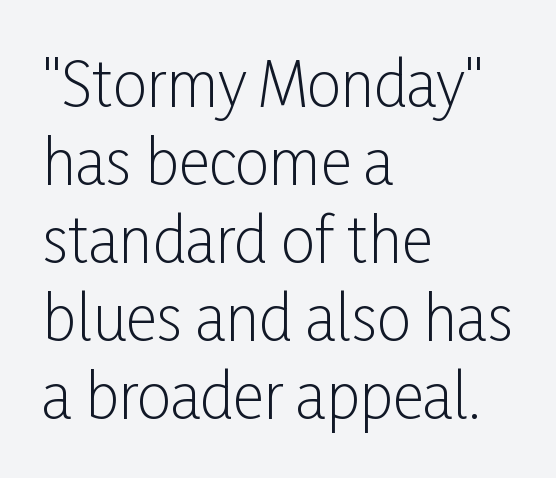
The image shows 61 px light, condensed sans-serif type, upright; set left-aligned, normal line spacing (1.28x), normal letter spacing, not underlined; low stroke contrast and a medium x-height.
